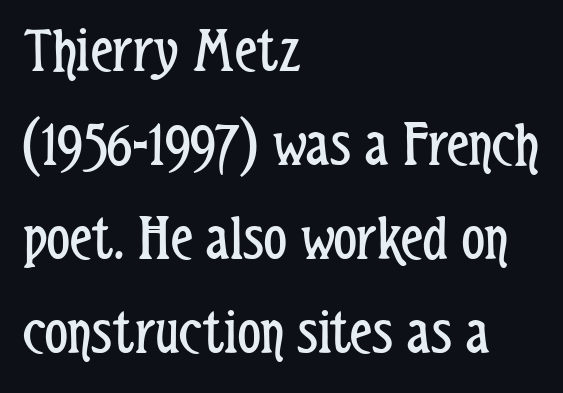
If you drew a line through each stem, it would be perfectly vertical. The lines are quadded left. The characters are drawn with everyday or finer stroke widths. Evenly set lines give the paragraph a standard silhouette. The strip under each line holds only bare page.
